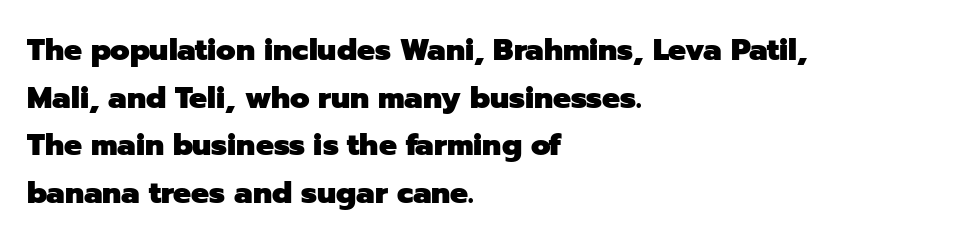
Standard letterfit; no display-style spreading of the glyphs. Every character sits straight up, as roman type does. Students, this is bold: see how much ink each stroke carries. The compositor pushed each line to the left boundary. These lines are rendered in a variable-pitch font. Decoration check: the copy has no underline.
